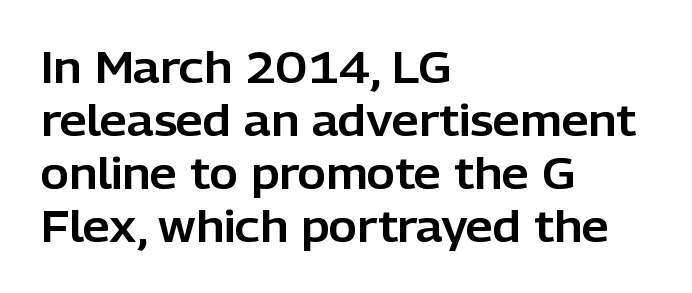
The image shows 43 px sans-serif type, upright; set left-aligned, line spacing 1.23x, normal letter spacing, not underlined; low stroke contrast and a medium x-height.
